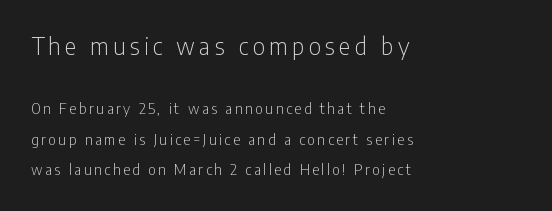
{"italic": "no", "bold": "no", "underline": "no", "align": "left", "line_spacing": "loose", "line_spacing_ratio": 2.17, "larger_block": "first", "size_ratio": 1.64, "glyph_px": 23}
